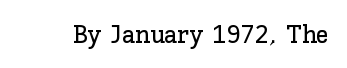
Q: Is the text italic (slanted)? A: No, it is upright.
Q: Is the text underlined? A: No.
Q: Is the spacing between letters normal or unusually wide? A: Normal.
